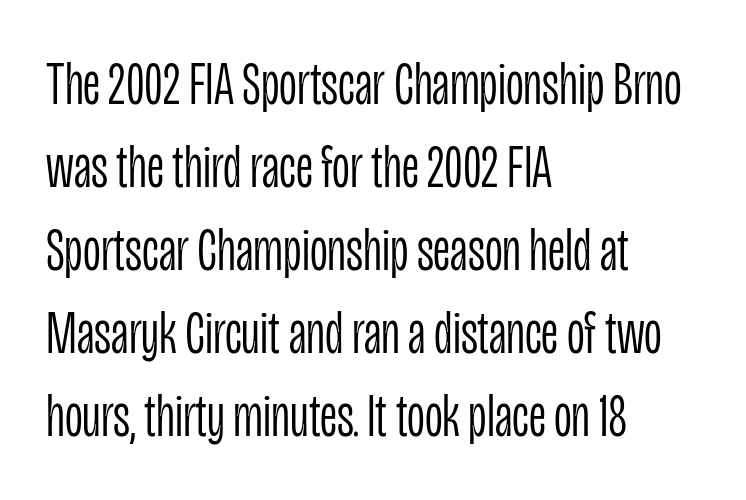
Q: Is the text bold? A: No.
Q: Is the text italic (slanted)? A: No, it is upright.
Q: Is the typeface a serif or a sans-serif typeface? A: Sans-serif.
Q: Is the text underlined? A: No.
Q: How is the paragraph aligned? A: Left-aligned.
Q: Is the spacing between letters normal or unusually wide? A: Normal.
Q: Is the spacing between lines tight, normal or loose? A: Normal.
Q: Width (condensed, normal, or wide)? A: Condensed.
Q: Stroke contrast? A: Low.
Q: x-height? A: Large.
Q: Monospaced? A: No.
